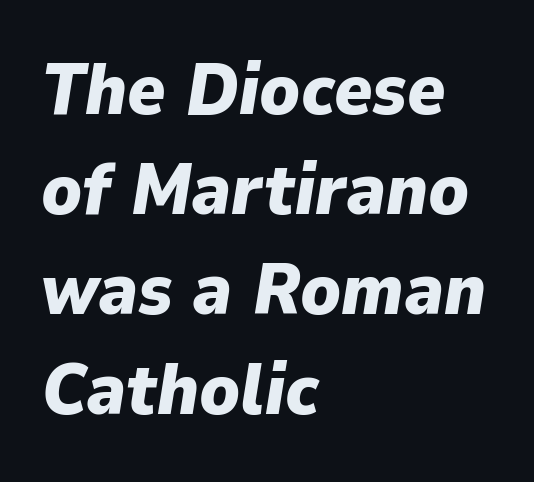
Default kerning and tracking; the words read as compact shapes. A typesetter would call this proportional, since set widths differ per character. The passage shown stacks its lines at a standard gap. Set as a true bold cut, around the 700 mark.
